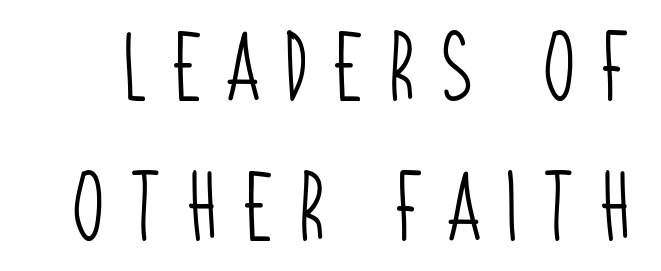
These lines have a slow, spaced-out rhythm from letter to letter. Vertically, the passage feels expansive, rows floating well apart. Is this a fixed-width face? No — the glyphs have proportional, varying widths. The glyphs are unaccompanied by any horizontal stroke below them.
